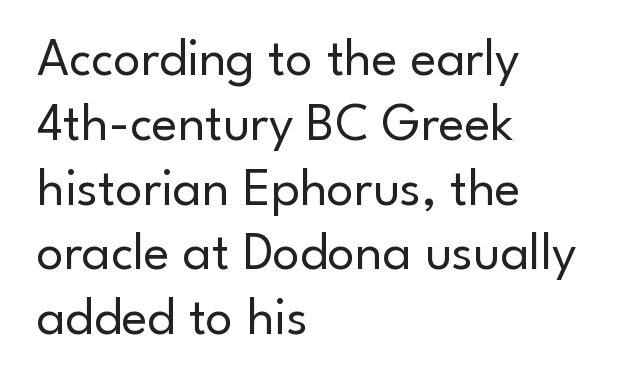
{"serif": "no", "italic": "no", "bold": "no", "weight": "regular", "width": "normal", "stroke_contrast": "low", "x_height": "small", "monospaced": "no", "underline": "no", "align": "left", "line_spacing_ratio": 1.2, "letter_spacing": "normal", "letter_spacing_em": 0.0, "glyph_px": 54}
